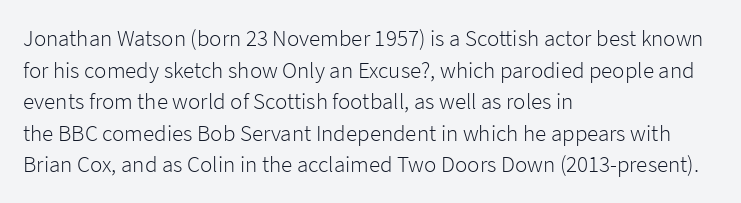
Q: Is the text bold? A: No.
Q: Is the text italic (slanted)? A: No, it is upright.
Q: Is the text underlined? A: No.
Q: How is the paragraph aligned? A: Left-aligned.
Q: Is the spacing between letters normal or unusually wide? A: Normal.
Q: Is the spacing between lines tight, normal or loose? A: Normal.
